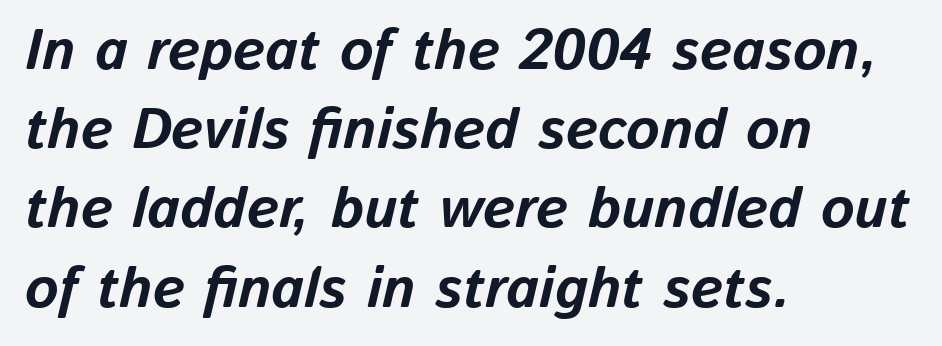
Which margin do the lines hug? The left one — the right edge is uneven. What's the leading like? Ordinary, nothing unusual. Varying glyph widths throughout — classic text-font behaviour. You'd pick this weight for a headline — it's a proper bold. This sample uses an oblique cut, with every glyph tilted off the vertical. Compared with typical body copy, the letter spacing here is the same.
